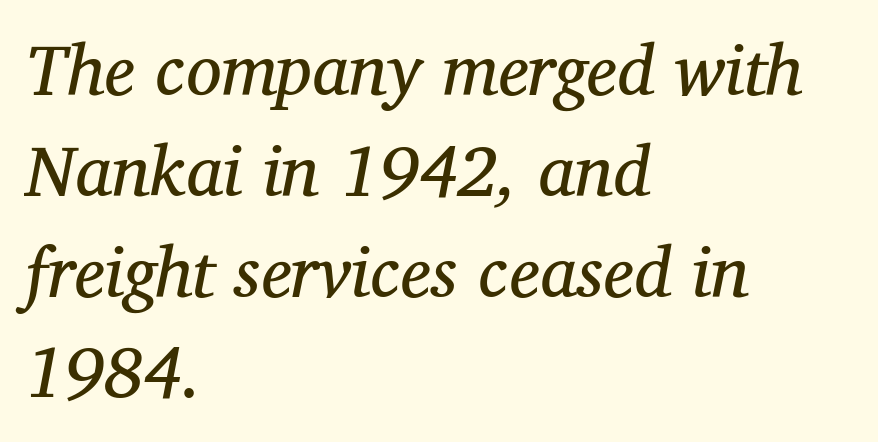
The leading is moderate, giving the passage an even texture. You can tell from the footed stems that serif type was used. Note the varied advance widths — an 'i' is clearly narrower than an 'm'. Inter-character spacing is left at the font's built-in metrics. A bare baseline throughout the passage.
